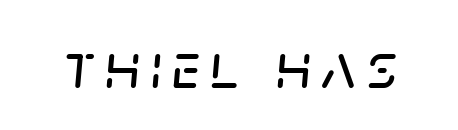
Is the type slanted? Yes — the strokes lean at a clear angle. This sample has the flowing, uneven cadence of proportional lettering. Quick note: underline off.
